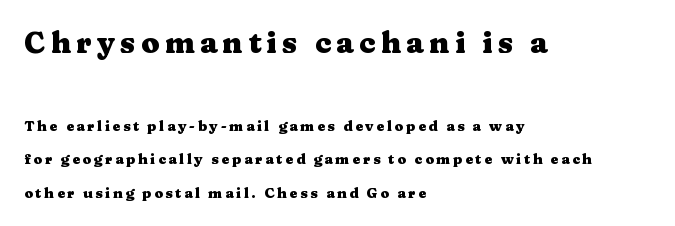
Q: Is the text bold? A: Yes.
Q: Is the text italic (slanted)? A: No, it is upright.
Q: Is the typeface a serif or a sans-serif typeface? A: Serif.
Q: Is the text underlined? A: No.
Q: How is the paragraph aligned? A: Left-aligned.
Q: Is the spacing between lines tight, normal or loose? A: Loose.
Q: Which block of text is set in a larger size, the first (top) or the second (bottom)? A: The first (top) one.
Q: Width (condensed, normal, or wide)? A: Wide.
Q: Stroke contrast? A: Medium.
Q: x-height? A: Medium.
Q: Monospaced? A: No.
